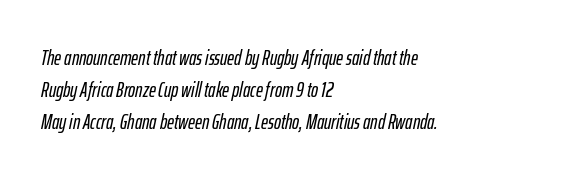
The image shows 21 px text type, italic (leaning right); set left-aligned, normal line spacing (1.53x), normal letter spacing, not underlined.
